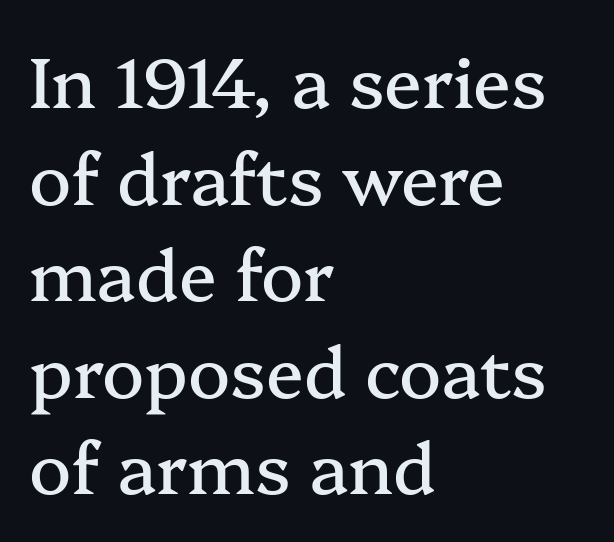
Small tapered or slab feet sit at the stroke ends, so this counts as serif. Students, observe: this is what conventionally led text looks like. Has an underline been added? It has not. These lines are rendered in a variable-pitch font. If you drew a ruler down the left edge, every line would touch it.
